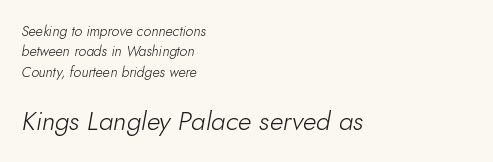
The image shows 26 px text type, italic (leaning right); set left-aligned, normal line spacing (1.46x), normal letter spacing, not underlined; the second (bottom) block is 1.86x larger.
